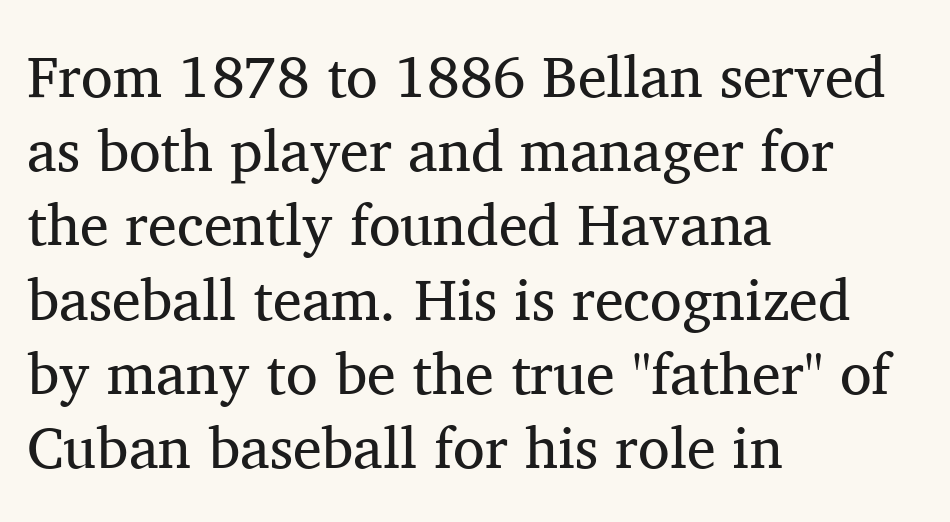
Q: Is the text bold? A: No.
Q: Is the text italic (slanted)? A: No, it is upright.
Q: Is the typeface a serif or a sans-serif typeface? A: Serif.
Q: Is the text underlined? A: No.
Q: How is the paragraph aligned? A: Left-aligned.
Q: Is the spacing between letters normal or unusually wide? A: Normal.
Q: Is the spacing between lines tight, normal or loose? A: Normal.
Q: Width (condensed, normal, or wide)? A: Normal.
Q: Stroke contrast? A: Medium.
Q: x-height? A: Medium.
Q: Monospaced? A: No.
